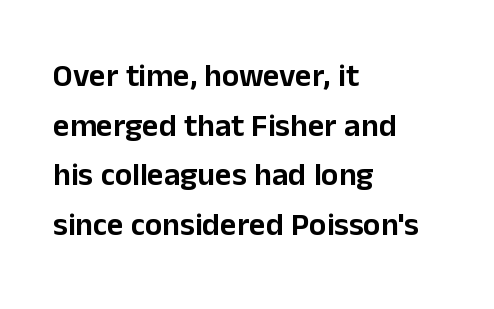
Normally led — the rows are evenly, conventionally spaced. The letters advance in unequal steps, a hallmark of proportional type. Honestly, the letter spacing is just normal — you wouldn't notice it. Short and long lines alike share a common starting point at left.
